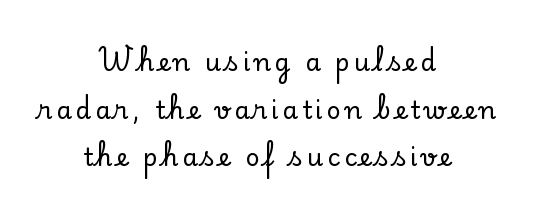
{"italic": "no", "underline": "no", "align": "center", "line_spacing": "loose", "line_spacing_ratio": 1.91, "glyph_px": 25}
